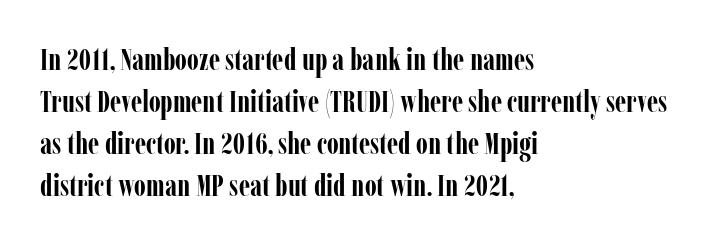
Posture: straight, roman, zero tilt. Here the designer chose a conventional face with non-uniform glyph widths. Where is the straight margin? On the left. Look at the bottom of the vertical strokes: they flare into serifs here.
